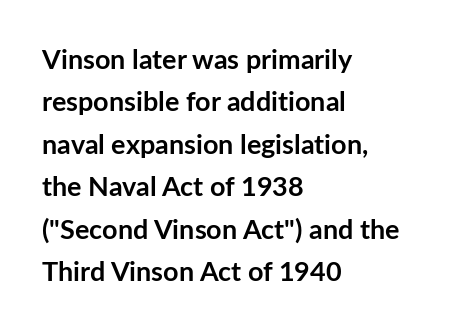
Q: Is the text bold? A: Yes.
Q: Is the text italic (slanted)? A: No, it is upright.
Q: Is the text underlined? A: No.
Q: How is the paragraph aligned? A: Left-aligned.
Q: Is the spacing between letters normal or unusually wide? A: Normal.
Q: Is the spacing between lines tight, normal or loose? A: Normal.
